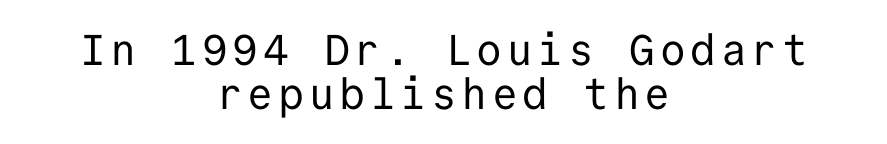
{"serif": "no", "italic": "no", "bold": "no", "weight": "regular", "width": "normal", "stroke_contrast": "low", "x_height": "medium", "monospaced": "yes", "underline": "no", "align": "center", "line_spacing": "tight", "line_spacing_ratio": 1.02, "glyph_px": 43}
